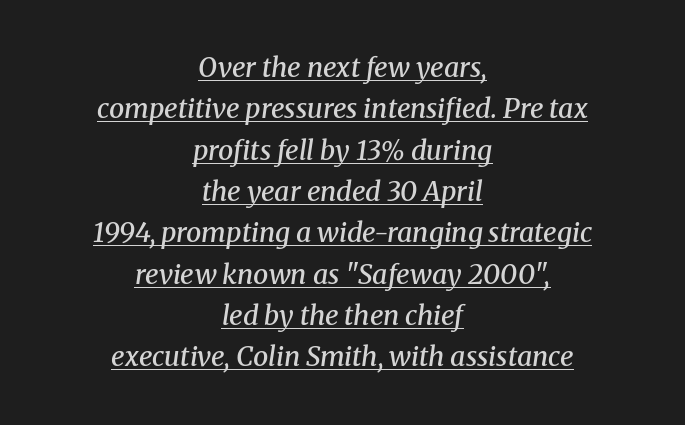
The image shows 27 px text type, italic (leaning right); set centered, normal line spacing (1.53x), normal letter spacing, underlined.
